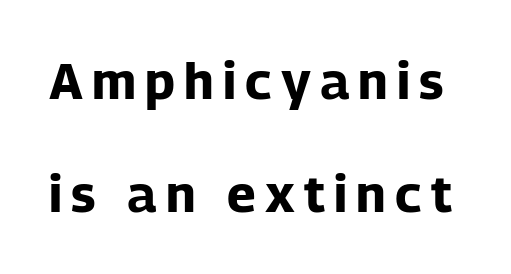
Q: Is the text bold? A: Yes.
Q: Is the text italic (slanted)? A: No, it is upright.
Q: Is the typeface a serif or a sans-serif typeface? A: Sans-serif.
Q: Is the text underlined? A: No.
Q: Is the spacing between lines tight, normal or loose? A: Loose.
Q: Width (condensed, normal, or wide)? A: Normal.
Q: Stroke contrast? A: Low.
Q: x-height? A: Medium.
Q: Monospaced? A: No.
